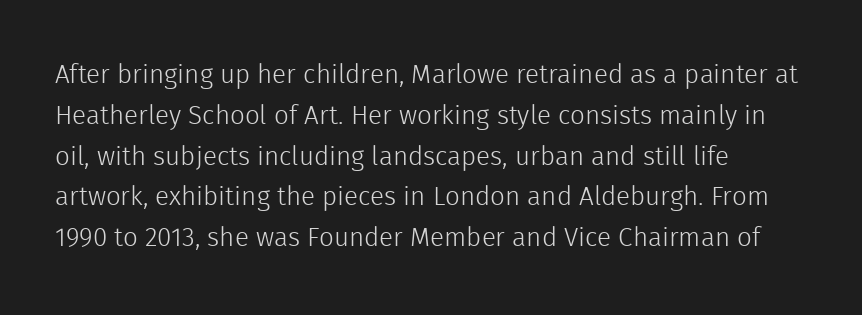
Q: Is the text bold? A: No.
Q: Is the text italic (slanted)? A: No, it is upright.
Q: Is the text underlined? A: No.
Q: How is the paragraph aligned? A: Left-aligned.
Q: Is the spacing between letters normal or unusually wide? A: Normal.
Q: Is the spacing between lines tight, normal or loose? A: Normal.
